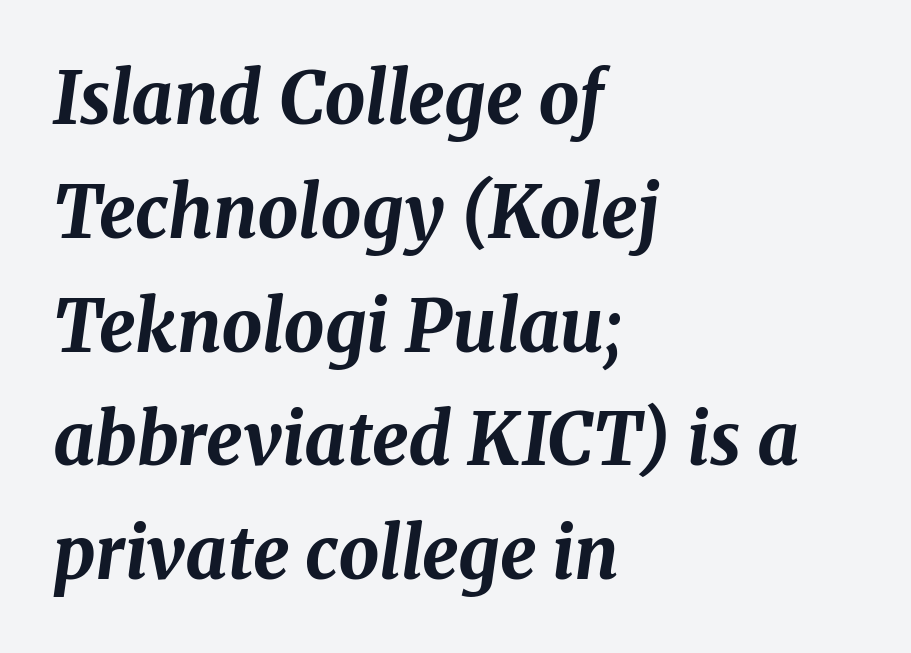
Q: Is the text bold? A: Yes.
Q: Is the text italic (slanted)? A: Yes, it leans right by about 8 degrees.
Q: Is the text underlined? A: No.
Q: How is the paragraph aligned? A: Left-aligned.
Q: Is the spacing between letters normal or unusually wide? A: Normal.
Q: Is the spacing between lines tight, normal or loose? A: Normal.
Q: Width (condensed, normal, or wide)? A: Normal.
Q: Stroke contrast? A: Medium.
Q: x-height? A: Medium.
Q: Monospaced? A: No.
